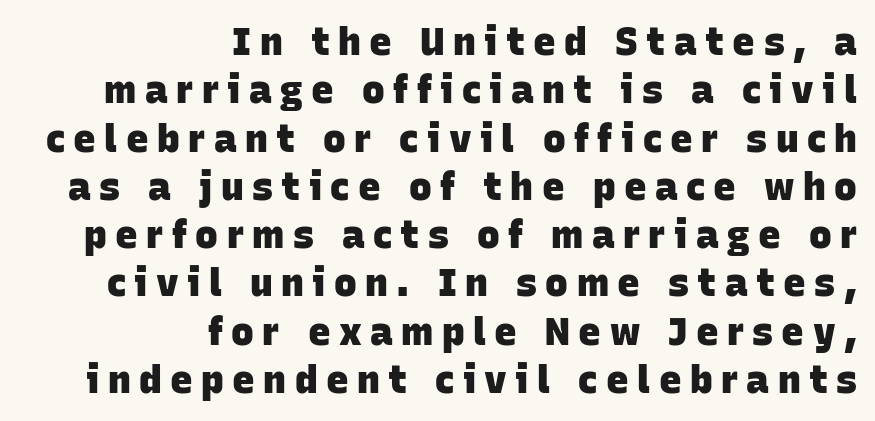
{"serif": "no", "bold": "yes", "weight": "heavy", "width": "normal", "stroke_contrast": "low", "x_height": "large", "monospaced": "no", "underline": "no", "align": "right", "line_spacing": "normal", "line_spacing_ratio": 1.27, "letter_spacing": "wide", "letter_spacing_em": 0.22, "glyph_px": 38}
